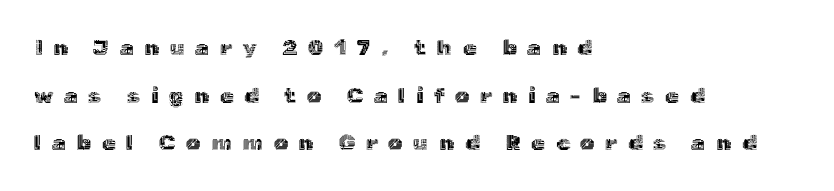
Q: Is the text italic (slanted)? A: No, it is upright.
Q: Is the text underlined? A: No.
Q: How is the paragraph aligned? A: Left-aligned.
Q: Is the spacing between letters normal or unusually wide? A: Unusually wide.
Q: Is the spacing between lines tight, normal or loose? A: Loose.
